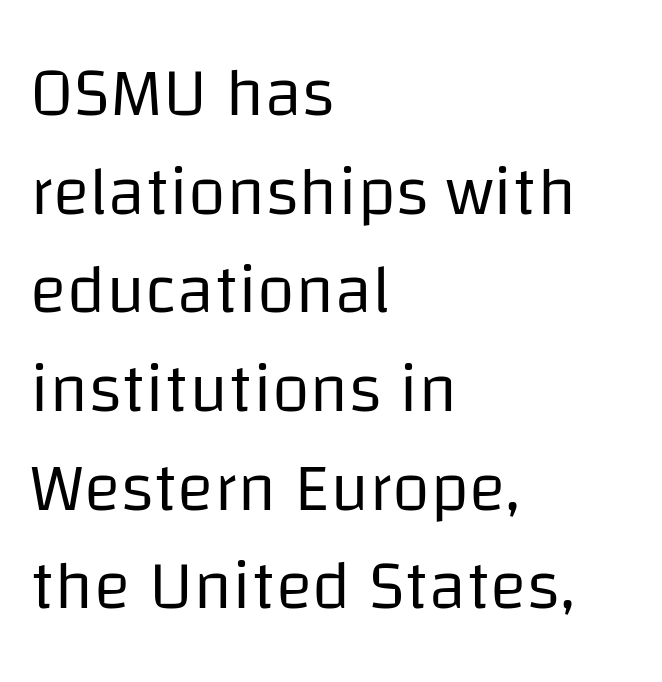
The image shows 69 px regular-weight sans-serif type, upright; set left-aligned, normal line spacing (1.43x), normal letter spacing, not underlined; low stroke contrast and a large x-height.
